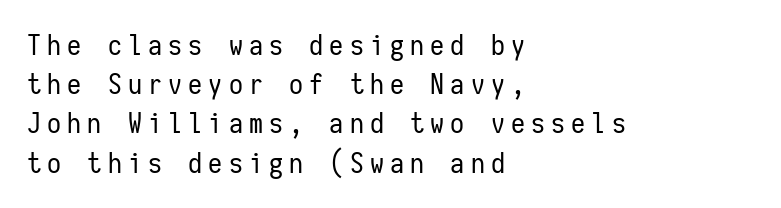
Q: Is the text bold? A: No.
Q: Is the text italic (slanted)? A: No, it is upright.
Q: Is the typeface a serif or a sans-serif typeface? A: Sans-serif.
Q: Is the text underlined? A: No.
Q: How is the paragraph aligned? A: Left-aligned.
Q: Is the spacing between letters normal or unusually wide? A: Unusually wide.
Q: Is the spacing between lines tight, normal or loose? A: Normal.
Q: Width (condensed, normal, or wide)? A: Condensed.
Q: Stroke contrast? A: Low.
Q: x-height? A: Medium.
Q: Monospaced? A: Yes.
